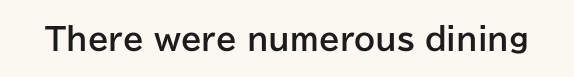
The image shows 30 px bold sans-serif type, upright; set normal letter spacing, not underlined; low stroke contrast and a medium x-height.
